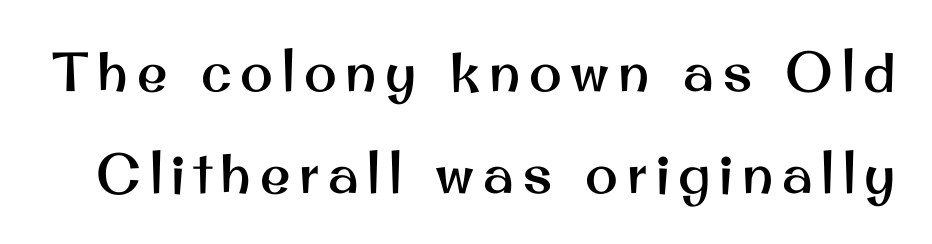
A typesetter would label this face a sans. Here the designer chose a conventional face with non-uniform glyph widths. This is the regular roman posture of the typeface. Any mark beneath the type? The region is blank.
